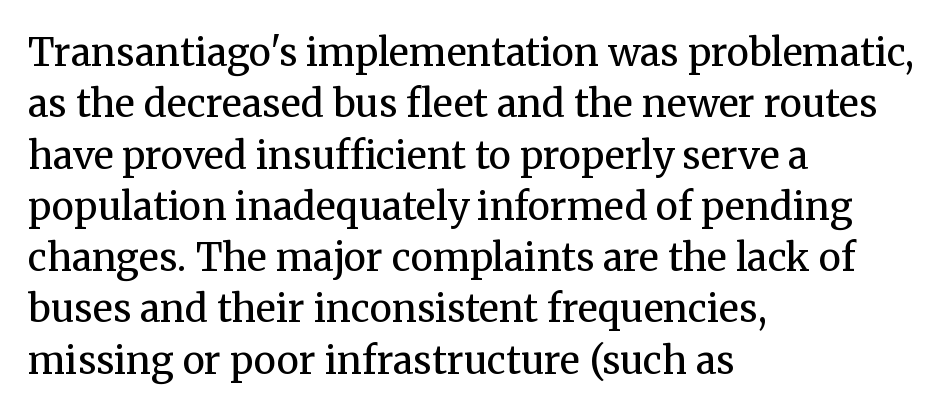
The image shows 38 px regular-weight serif type, upright; set left-aligned, normal line spacing (1.35x), normal letter spacing, not underlined; medium stroke contrast and a medium x-height.
